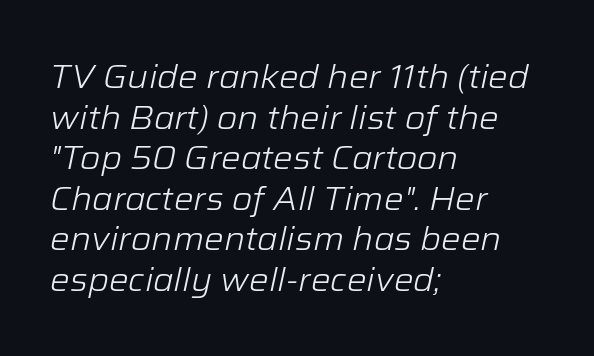
Underlining? Definitely not there. Here the glyphs are tracked normally, forming tight word shapes. You could not count columns in this text — the font is proportionally spaced. Where is the straight margin? On the left.
